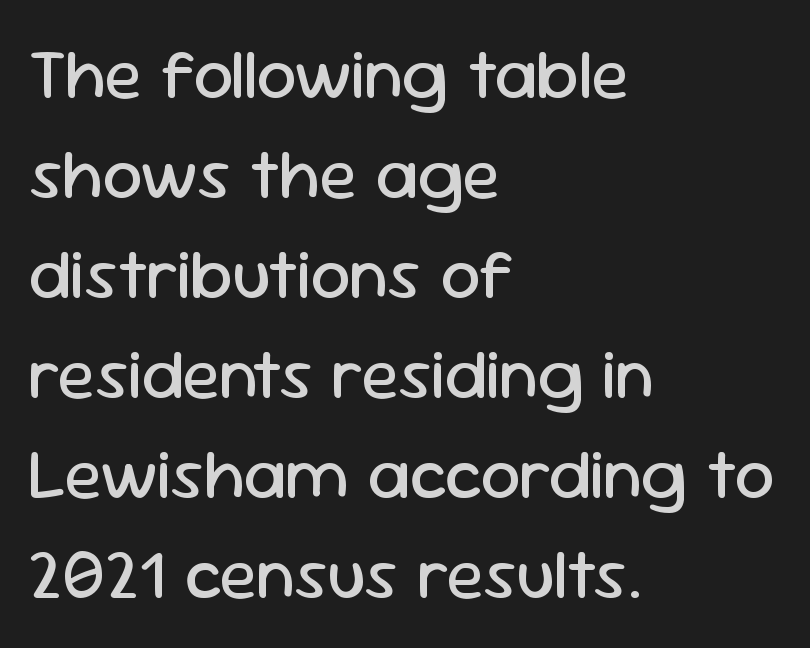
Type without underlining. Every row of glyphs begins at an identical x-position on the left. Honestly, the row spacing looks completely unremarkable. The rendering keeps characters at their native spacing. Posture: upright roman. Grotesque or geometric, the face here clearly has no serifs.
